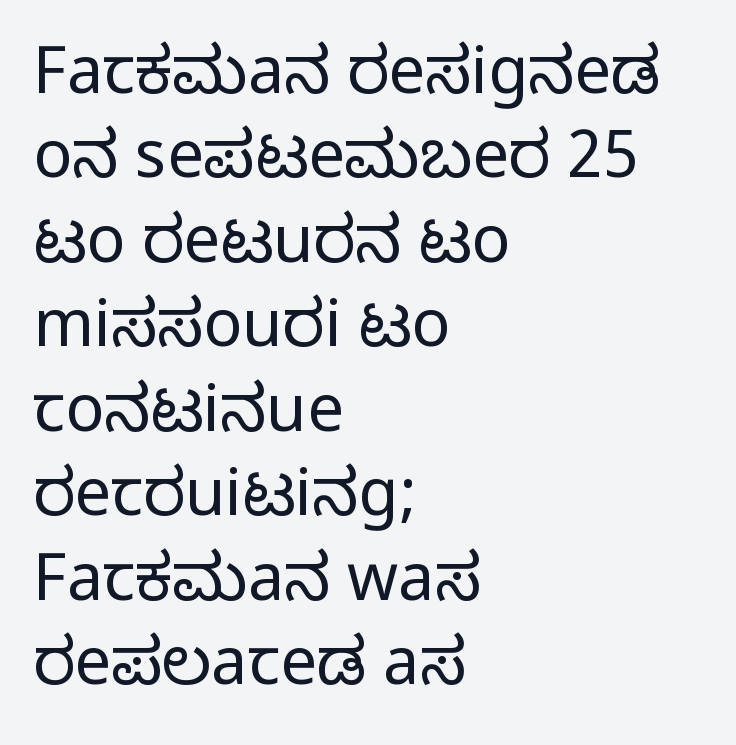
The space directly below the letters is spotless. Short note: letters normally spaced. No feet cap the strokes, marking this as sans-serif type. Italic? Not at all — the glyphs are vertical. This sample has the flowing, uneven cadence of proportional lettering.
